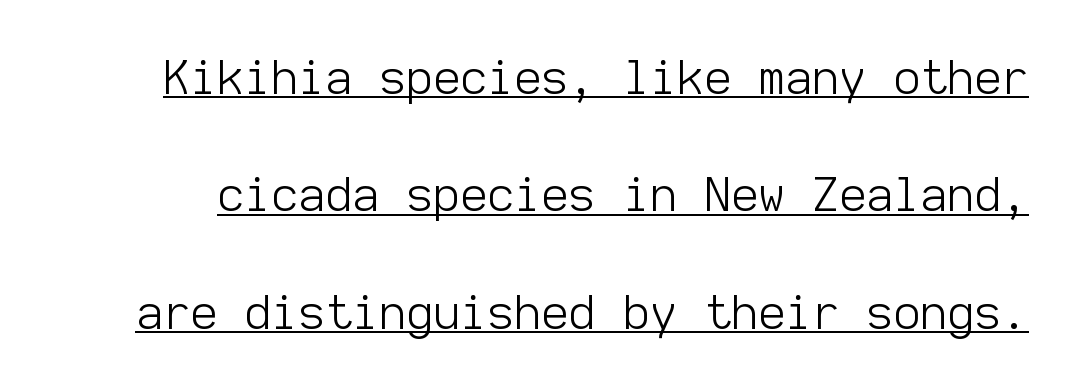
The image shows 47 px light sans-serif type, upright, monospaced; set loose line spacing (2.5x), normal letter spacing, underlined; low stroke contrast and a medium x-height.
